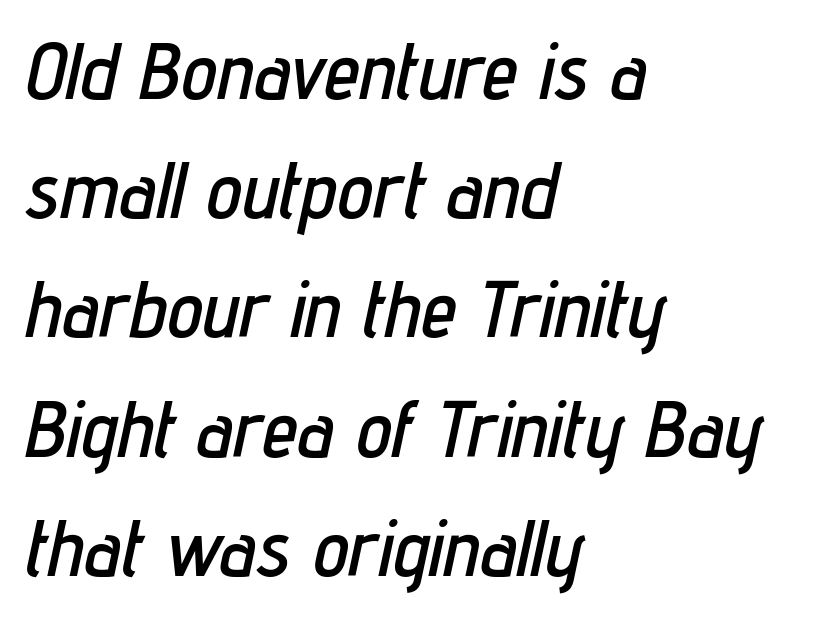
The image shows 80 px condensed type, italic (leaning right); set left-aligned, normal line spacing (1.49x), normal letter spacing, not underlined; low stroke contrast and a medium x-height.
